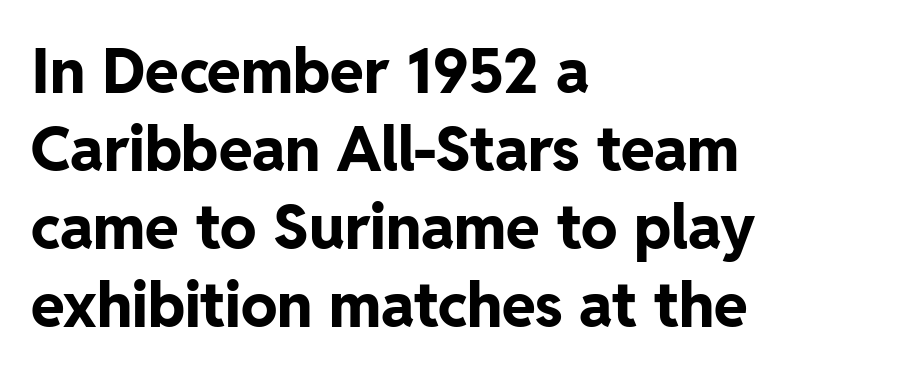
The image shows 61 px bold sans-serif type, upright; set left-aligned, normal line spacing (1.28x), normal letter spacing, not underlined; low stroke contrast and a medium x-height.
